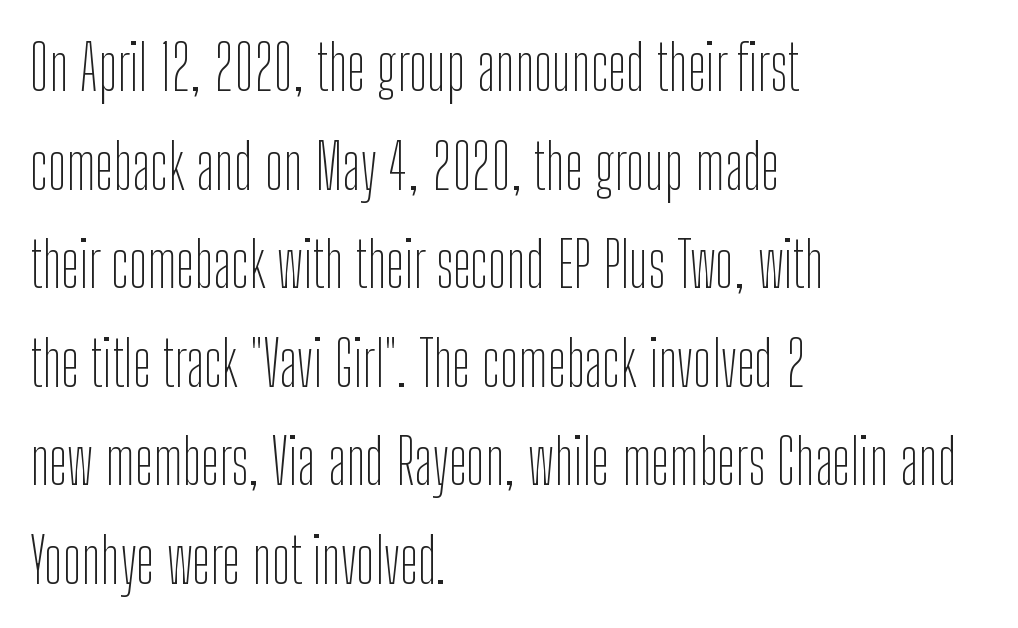
{"serif": "no", "italic": "no", "bold": "no", "weight": "thin", "width": "condensed", "stroke_contrast": "low", "x_height": "medium", "monospaced": "no", "underline": "no", "align": "left", "line_spacing": "normal", "line_spacing_ratio": 1.59, "letter_spacing": "normal", "letter_spacing_em": 0.0, "glyph_px": 62}
